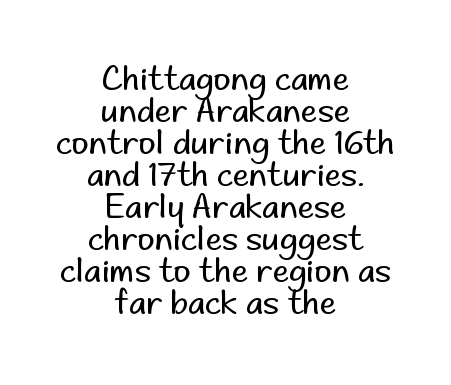
{"serif": "no", "italic": "no", "bold": "no", "weight": "regular", "width": "normal", "stroke_contrast": "low", "x_height": "small", "monospaced": "no", "underline": "no", "align": "center", "line_spacing": "tight", "line_spacing_ratio": 0.97, "letter_spacing": "normal", "letter_spacing_em": 0.0, "glyph_px": 33}
